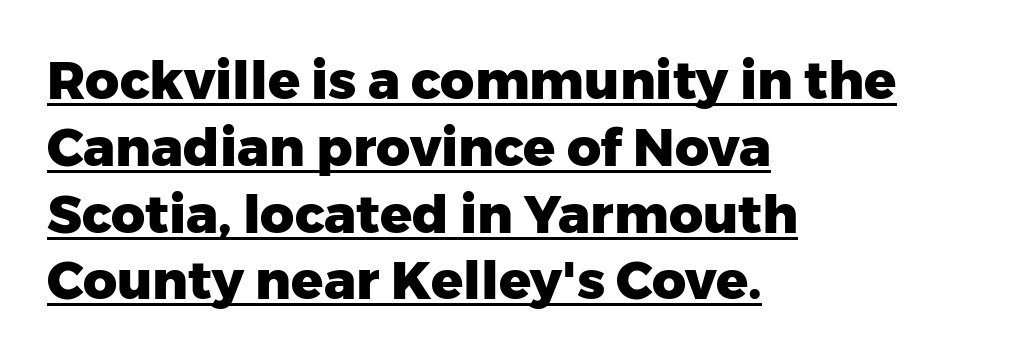
The image shows 53 px heavy sans-serif type, upright; set left-aligned, normal line spacing (1.26x), normal letter spacing, underlined; low stroke contrast and a medium x-height.
